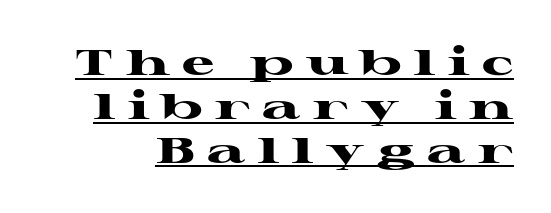
The image shows 36 px heavy, wide serif type, upright; set line spacing 1.22x, unusually wide letter spacing (+0.35 em), underlined; high stroke contrast and a medium x-height.
